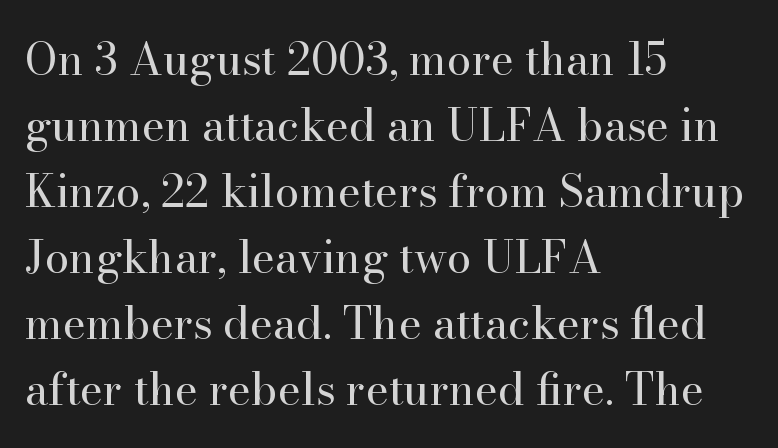
The letters look calm and open, with moderate or lighter stems. A typesetter would label this face a serif. A normal amount of white space separates one row of letters from the next. Ascenders rise straight up at ninety degrees.
